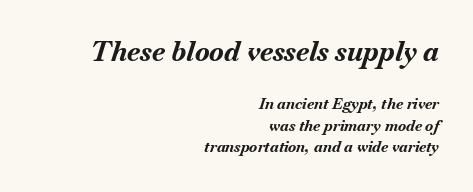
A flush-right, rag-left setting is used for this passage. Thick stems and heavy bowls — unmistakably bold. Vertically, the passage feels balanced, rows spaced as you'd expect. Has an underline been added? It has not. How are the letters spaced? Ordinarily, with no added tracking.
